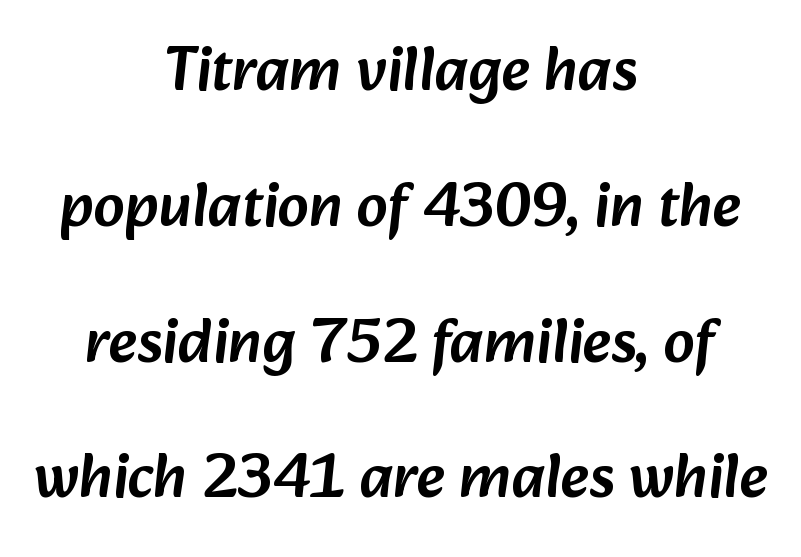
Q: Is the typeface a serif or a sans-serif typeface? A: Sans-serif.
Q: Is the text underlined? A: No.
Q: How is the paragraph aligned? A: Centered.
Q: Is the spacing between letters normal or unusually wide? A: Normal.
Q: Is the spacing between lines tight, normal or loose? A: Loose.
Q: Width (condensed, normal, or wide)? A: Normal.
Q: Stroke contrast? A: Low.
Q: x-height? A: Medium.
Q: Monospaced? A: No.
